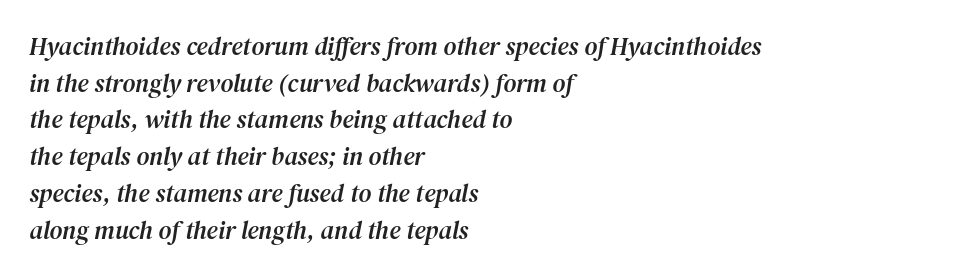
The whole block is typeset with a tilt. Does extra space separate the letters? No, they use regular spacing. Visually the block forms a straight wall on the left and a jagged coastline on the right. How would I describe the line gaps? Plain and ordinary.
